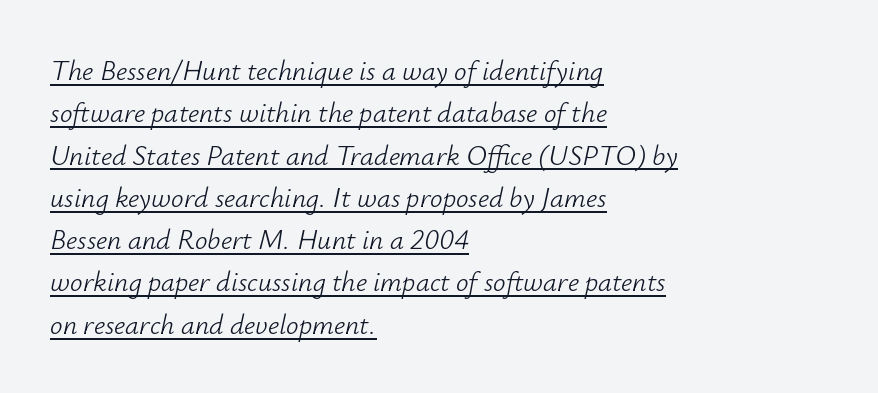
Q: Is the text bold? A: No.
Q: Is the text italic (slanted)? A: Yes, it leans right by about 12 degrees.
Q: Is the text underlined? A: Yes.
Q: How is the paragraph aligned? A: Left-aligned.
Q: Is the spacing between letters normal or unusually wide? A: Normal.
Q: Is the spacing between lines tight, normal or loose? A: Normal.
Q: Width (condensed, normal, or wide)? A: Normal.
Q: Stroke contrast? A: Low.
Q: x-height? A: Small.
Q: Monospaced? A: No.
